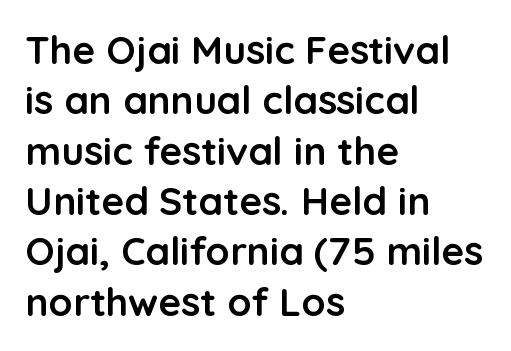
The image shows 39 px semibold sans-serif type, upright; set left-aligned, normal line spacing (1.29x), normal letter spacing, not underlined; low stroke contrast and a medium x-height.
